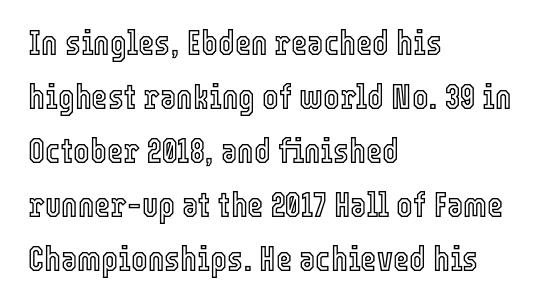
The image shows 35 px condensed type, upright; set left-aligned, normal line spacing (1.54x), normal letter spacing, not underlined; a medium x-height.
